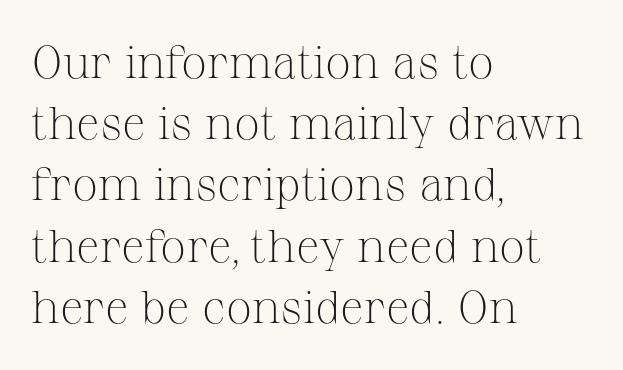
{"serif": "yes", "italic": "no", "bold": "no", "weight": "light", "width": "normal", "stroke_contrast": "medium", "x_height": "medium", "monospaced": "no", "underline": "no", "align": "left", "line_spacing": "normal", "line_spacing_ratio": 1.33, "letter_spacing": "normal", "letter_spacing_em": 0.0, "glyph_px": 46}
